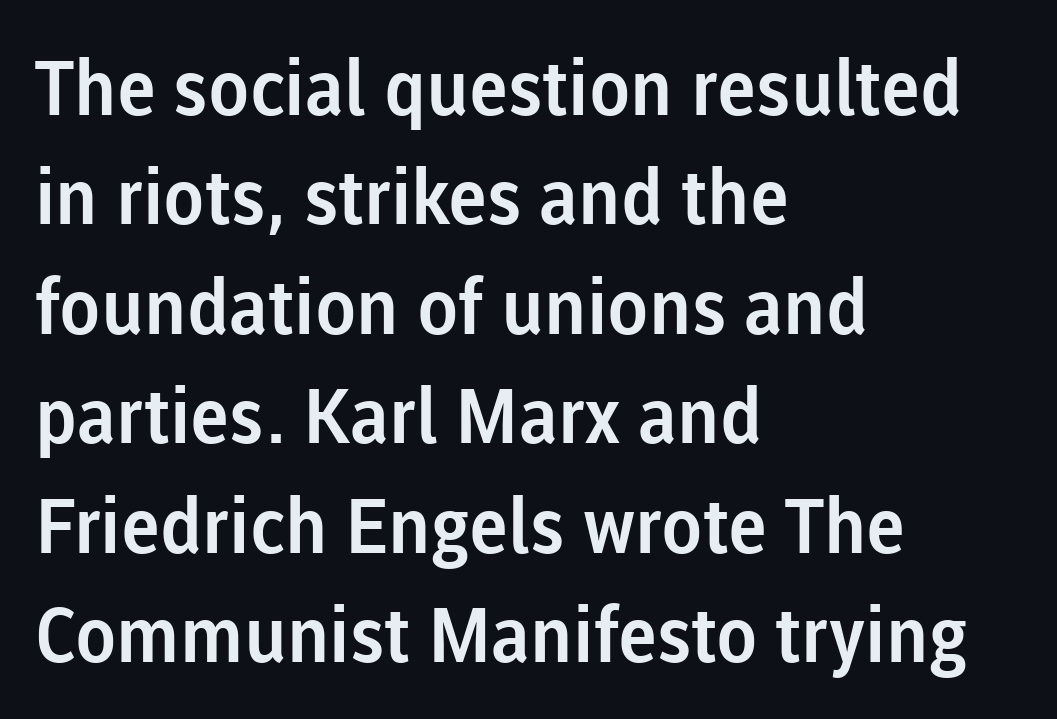
{"serif": "no", "italic": "no", "width": "normal", "stroke_contrast": "low", "x_height": "medium", "monospaced": "no", "underline": "no", "align": "left", "line_spacing": "normal", "line_spacing_ratio": 1.44, "letter_spacing": "normal", "letter_spacing_em": 0.0, "glyph_px": 76}
